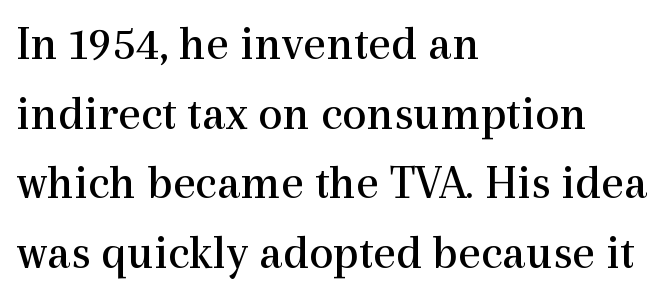
The image shows 49 px regular-weight serif type, upright; set left-aligned, normal line spacing (1.42x), normal letter spacing, not underlined; a medium x-height.
